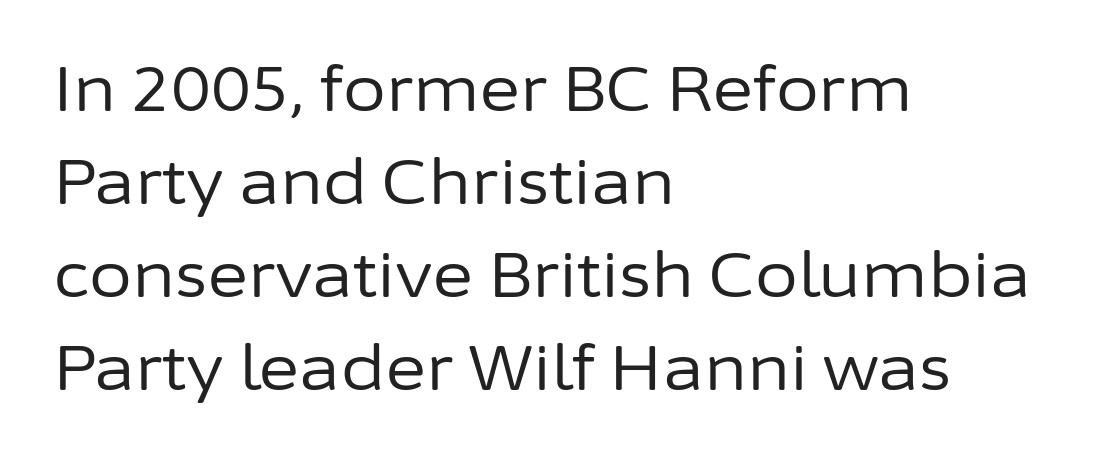
The image shows 62 px regular-weight sans-serif type, upright; set left-aligned, normal line spacing (1.5x), normal letter spacing, not underlined; low stroke contrast and a medium x-height.
